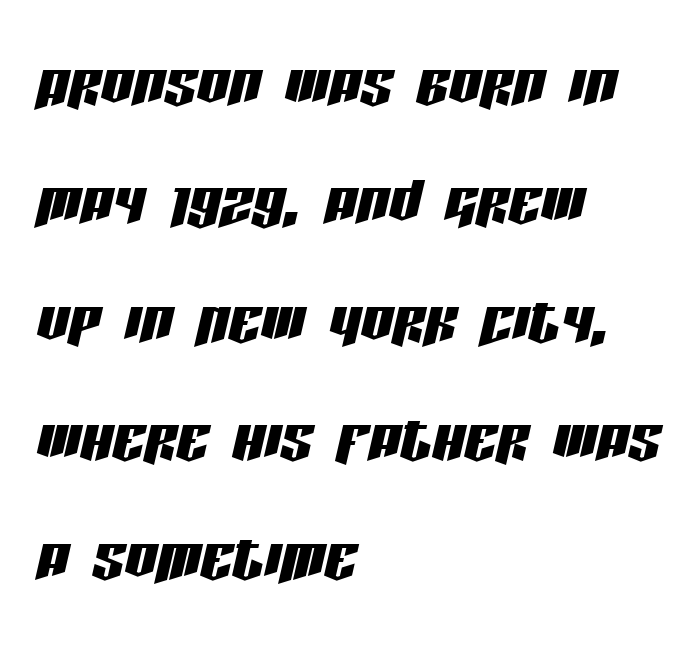
The image shows 80 px condensed type, italic (leaning right); set left-aligned, normal line spacing (1.48x), normal letter spacing, not underlined; low stroke contrast and a large x-height.
